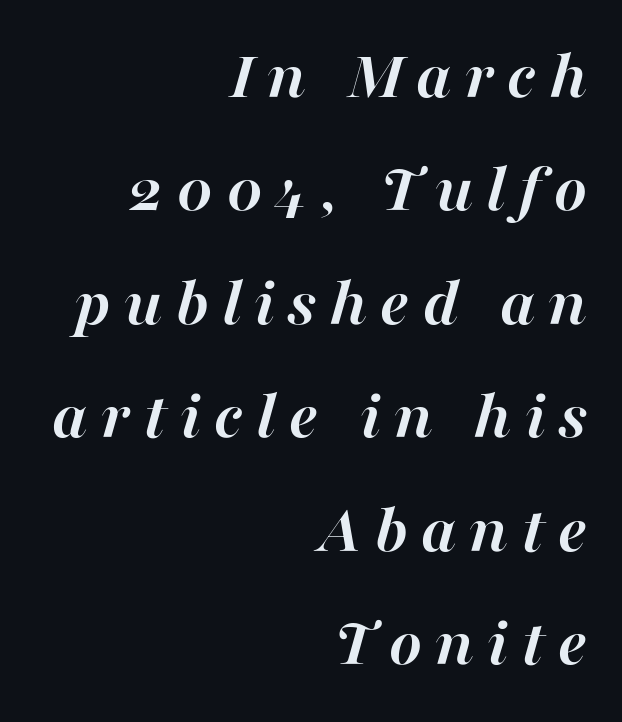
{"italic": "yes", "lean": "right", "slant_degrees": 16, "bold": "yes", "weight": "semibold", "width": "normal", "stroke_contrast": "high", "x_height": "medium", "monospaced": "no", "underline": "no", "align": "right", "line_spacing": "normal", "line_spacing_ratio": 1.62, "glyph_px": 70}
